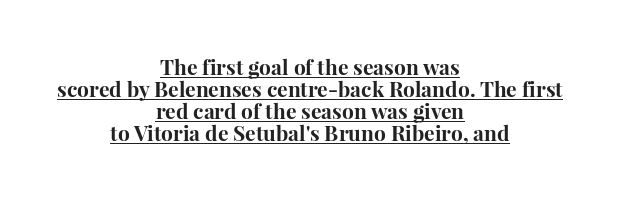
{"italic": "no", "bold": "yes", "underline": "yes", "align": "center", "line_spacing": "tight", "line_spacing_ratio": 1.04, "letter_spacing": "normal", "letter_spacing_em": 0.0, "glyph_px": 21}
